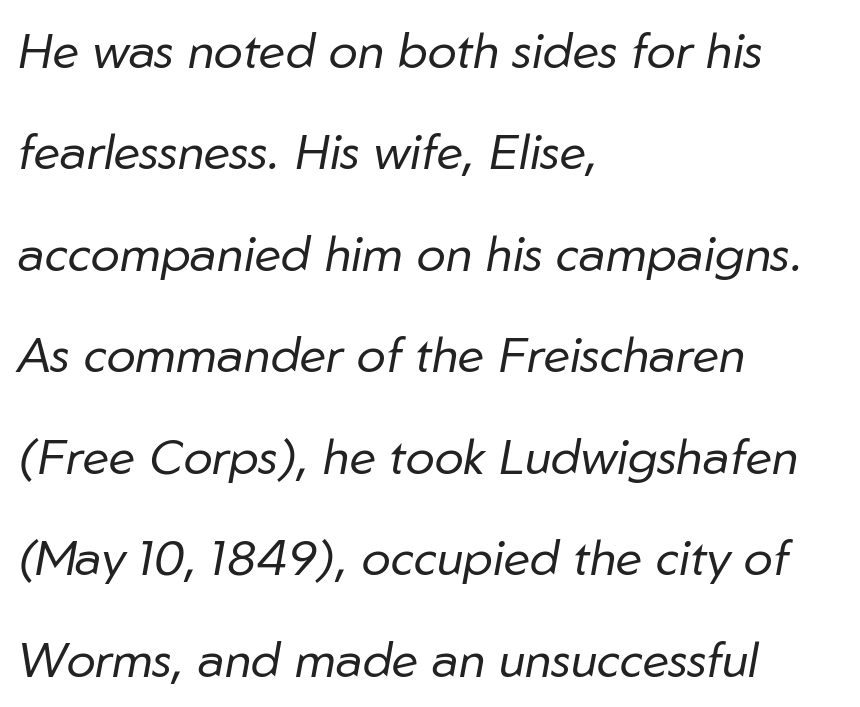
The image shows 49 px regular-weight type, italic (leaning right); set left-aligned, loose line spacing (2.07x), normal letter spacing, not underlined; low stroke contrast and a medium x-height.
